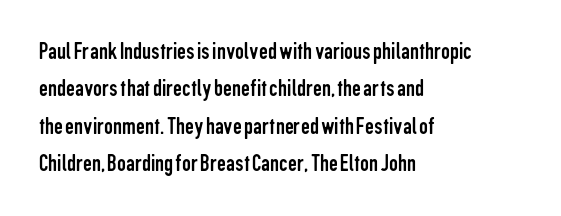
In CSS terms this would be text-align: left. Descenders are the only things crossing below the line. One glance says typical: line gaps are just what's usual. This is the regular roman posture of the typeface.
